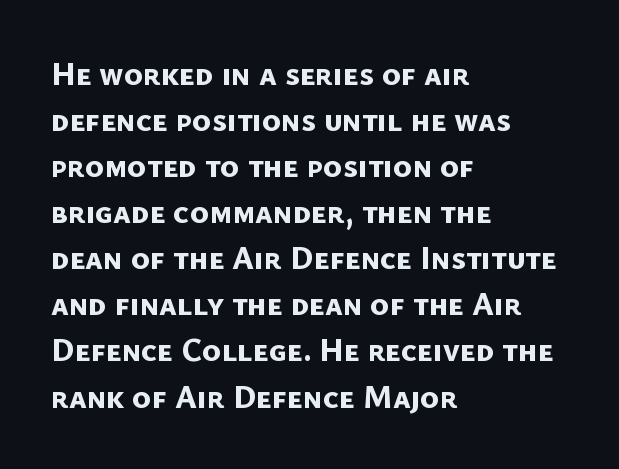
{"serif": "no", "bold": "yes", "weight": "bold", "width": "normal", "stroke_contrast": "low", "x_height": "medium", "monospaced": "no", "underline": "no", "align": "left", "line_spacing": "normal", "line_spacing_ratio": 1.44, "letter_spacing": "normal", "letter_spacing_em": 0.0, "glyph_px": 32}
